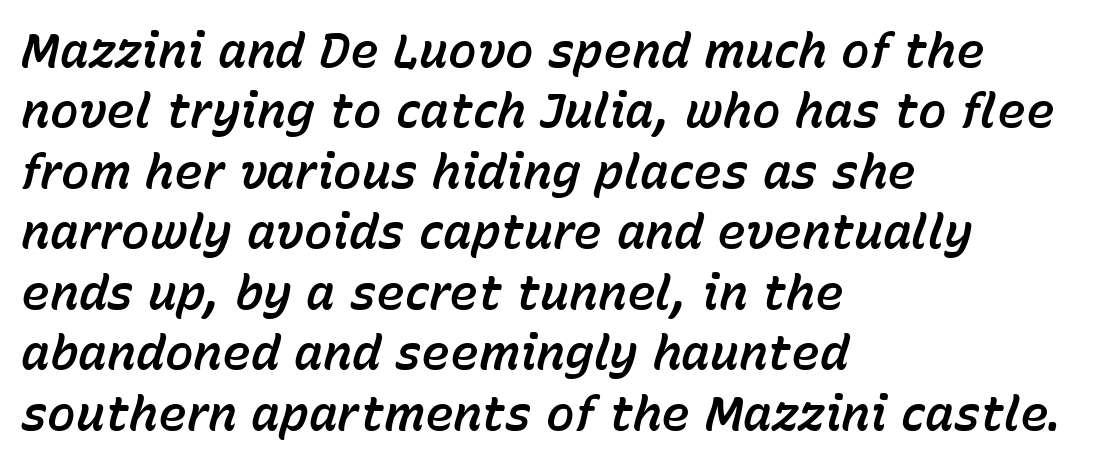
Q: Is the text italic (slanted)? A: Yes, it leans right by about 15 degrees.
Q: Is the text underlined? A: No.
Q: How is the paragraph aligned? A: Left-aligned.
Q: Is the spacing between letters normal or unusually wide? A: Normal.
Q: Is the spacing between lines tight, normal or loose? A: Normal.
Q: Width (condensed, normal, or wide)? A: Normal.
Q: Stroke contrast? A: Low.
Q: x-height? A: Medium.
Q: Monospaced? A: No.
